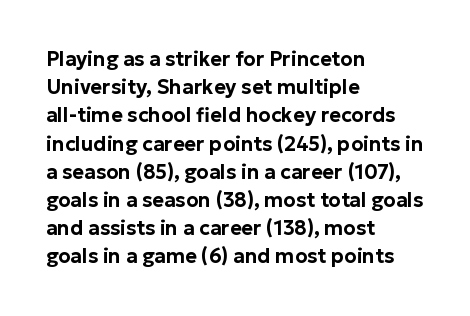
{"italic": "no", "underline": "no", "align": "left", "line_spacing": "normal", "line_spacing_ratio": 1.41, "letter_spacing": "normal", "letter_spacing_em": 0.0, "glyph_px": 20}
